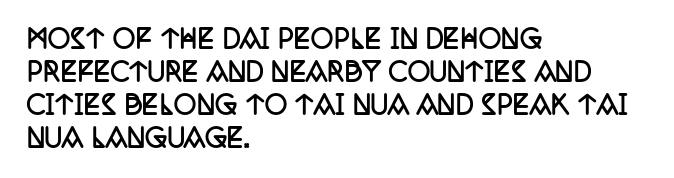
The image shows 25 px bold type, upright; set left-aligned, normal line spacing (1.32x), normal letter spacing, not underlined.
